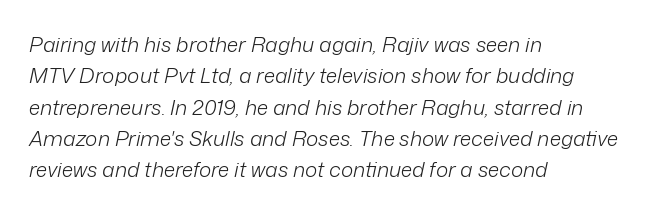
The text carries the slant typical of an italic or oblique font. The rendering uses a moderate line-height, typical for paragraphs. Compared with a typical body face, this is equally light or lighter still. The passage shown is not underscored anywhere. This rendering leaves character spacing at its baseline value. The rag falls on the right side of this text block.
